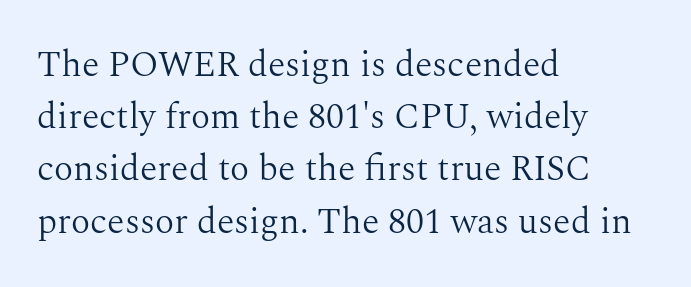
Casual observation: everything's shoved over to the left. How are the letters spaced? Ordinarily, with no added tracking. This rendering employs a face with finishing strokes, i.e., a serif. The typography opts for an upright posture over an oblique one.
